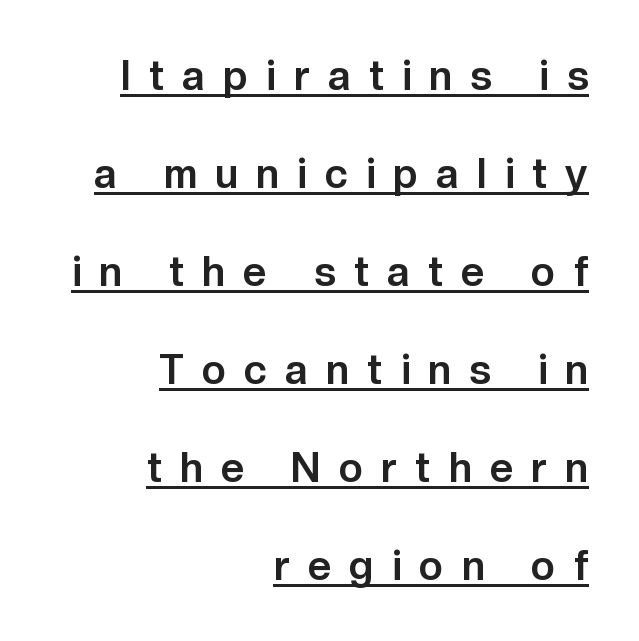
The image shows 41 px bold sans-serif type, upright; set right-aligned, loose line spacing (2.39x), unusually wide letter spacing (+0.45 em), underlined; low stroke contrast and a medium x-height.
